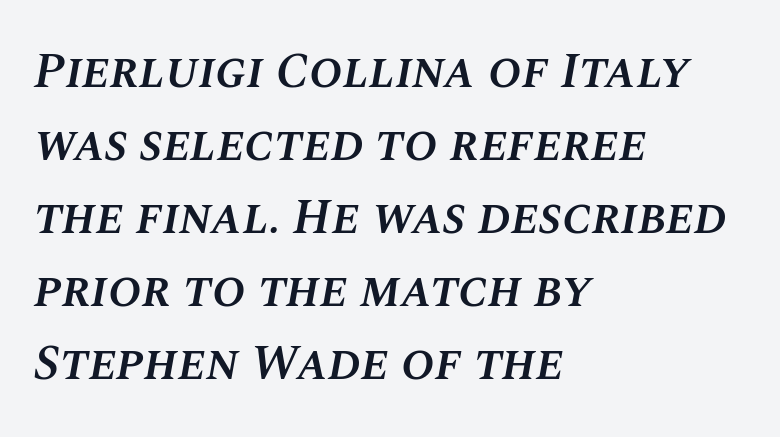
The rendering uses a moderate line-height, typical for paragraphs. Observe the lean: these are italic letterforms. Default kerning and tracking; the words read as compact shapes. This sample is left-justified, so line endings fall wherever the words run out. Emphasis by weight is partial: semibold.
